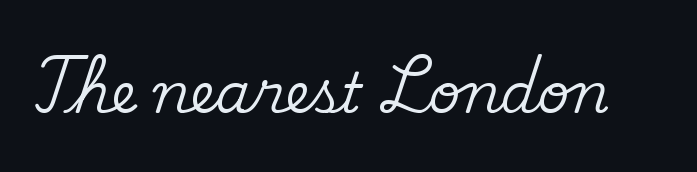
{"width": "normal", "stroke_contrast": "medium", "x_height": "small", "monospaced": "no", "underline": "no", "letter_spacing": "normal", "letter_spacing_em": 0.0, "glyph_px": 56}
